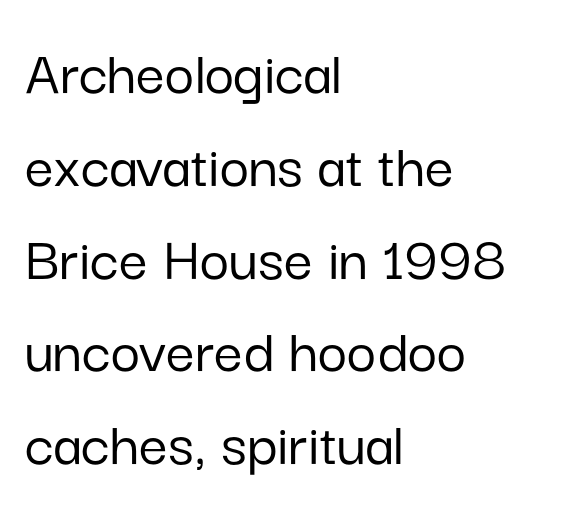
The image shows 64 px sans-serif type, upright; set left-aligned, normal line spacing (1.45x), normal letter spacing, not underlined; low stroke contrast and a medium x-height.
